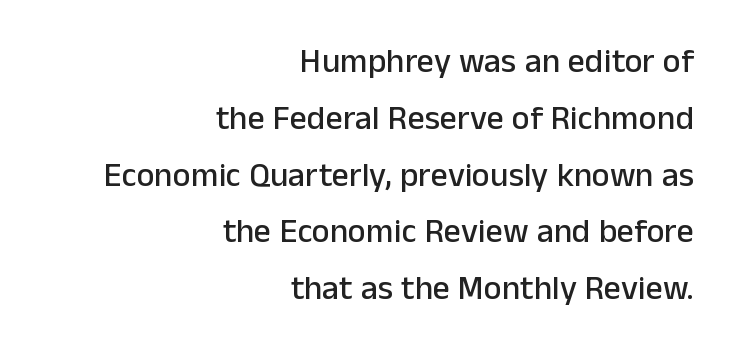
The image shows 34 px sans-serif type, upright; set right-aligned, normal line spacing (1.67x), normal letter spacing, not underlined; low stroke contrast and a medium x-height.
